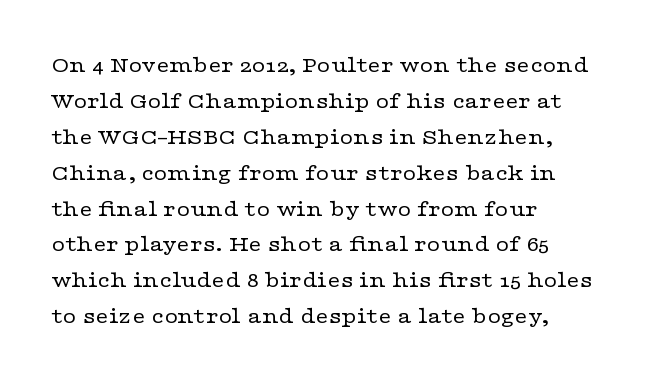
{"italic": "no", "bold": "no", "underline": "no", "align": "left", "line_spacing": "normal", "line_spacing_ratio": 1.56, "letter_spacing": "normal", "letter_spacing_em": 0.0, "glyph_px": 23}
